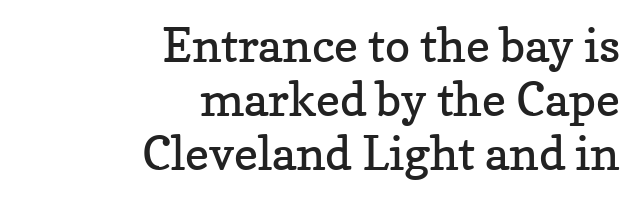
{"serif": "yes", "italic": "no", "bold": "no", "weight": "regular", "width": "normal", "stroke_contrast": "low", "x_height": "medium", "monospaced": "no", "underline": "no", "align": "right", "line_spacing": "tight", "line_spacing_ratio": 1.15, "letter_spacing": "normal", "letter_spacing_em": 0.0, "glyph_px": 47}
